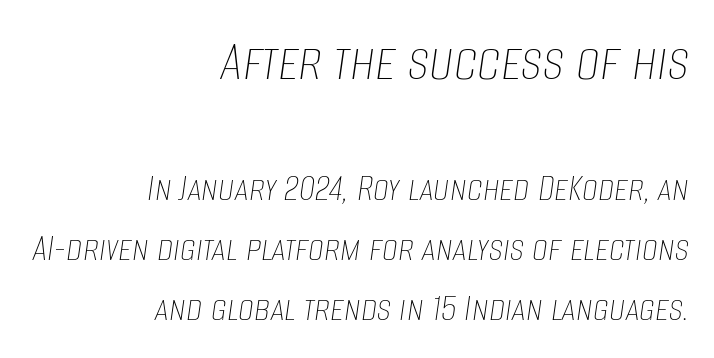
{"italic": "yes", "lean": "right", "slant_degrees": 8, "bold": "no", "weight": "thin", "width": "condensed", "stroke_contrast": "low", "x_height": "large", "monospaced": "no", "underline": "no", "align": "right", "line_spacing": "normal", "line_spacing_ratio": 1.51, "letter_spacing": "normal", "letter_spacing_em": 0.0, "larger_block": "first", "size_ratio": 1.5, "glyph_px": 60}
